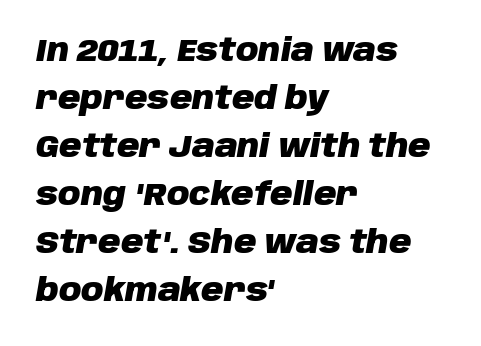
Q: Is the text bold? A: Yes.
Q: Is the text italic (slanted)? A: Yes, it leans right by about 10 degrees.
Q: Is the text underlined? A: No.
Q: How is the paragraph aligned? A: Left-aligned.
Q: Is the spacing between letters normal or unusually wide? A: Normal.
Q: Is the spacing between lines tight, normal or loose? A: Normal.
Q: Width (condensed, normal, or wide)? A: Normal.
Q: Stroke contrast? A: Low.
Q: x-height? A: Large.
Q: Monospaced? A: No.
